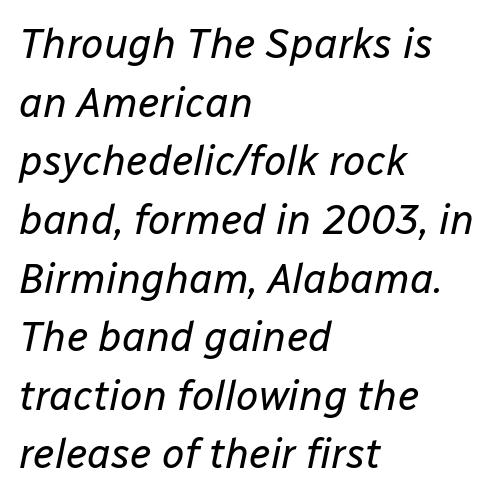
Q: Is the text bold? A: No.
Q: Is the text italic (slanted)? A: Yes, it leans right by about 12 degrees.
Q: Is the text underlined? A: No.
Q: How is the paragraph aligned? A: Left-aligned.
Q: Is the spacing between letters normal or unusually wide? A: Normal.
Q: Is the spacing between lines tight, normal or loose? A: Normal.
Q: Width (condensed, normal, or wide)? A: Normal.
Q: Stroke contrast? A: Low.
Q: x-height? A: Medium.
Q: Monospaced? A: No.
